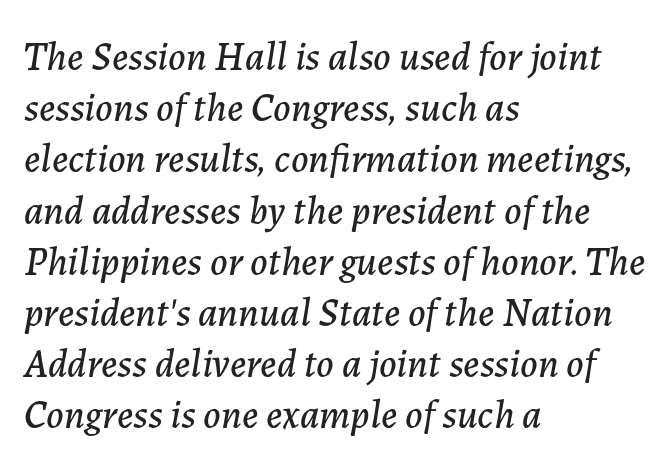
The image shows 40 px text type, italic (leaning right); set left-aligned, normal line spacing (1.28x), normal letter spacing, not underlined; low stroke contrast and a medium x-height.
